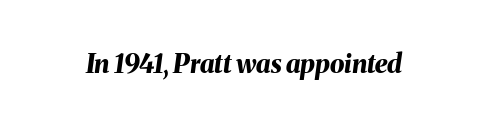
{"italic": "yes", "lean": "right", "slant_degrees": 8, "bold": "yes", "underline": "no", "letter_spacing": "normal", "letter_spacing_em": 0.0, "glyph_px": 26}
